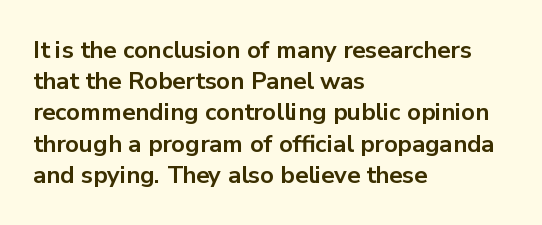
Q: Is the text bold? A: Yes.
Q: Is the text italic (slanted)? A: No, it is upright.
Q: Is the text underlined? A: No.
Q: How is the paragraph aligned? A: Left-aligned.
Q: Is the spacing between letters normal or unusually wide? A: Normal.
Q: Is the spacing between lines tight, normal or loose? A: Normal.
